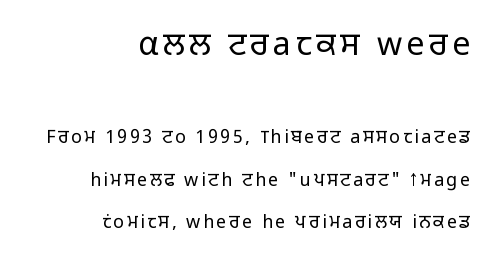
{"serif": "no", "italic": "no", "bold": "no", "weight": "light", "width": "normal", "stroke_contrast": "low", "x_height": "medium", "monospaced": "no", "underline": "no", "align": "right", "line_spacing": "loose", "line_spacing_ratio": 2.36, "larger_block": "first", "size_ratio": 1.78, "glyph_px": 32}
